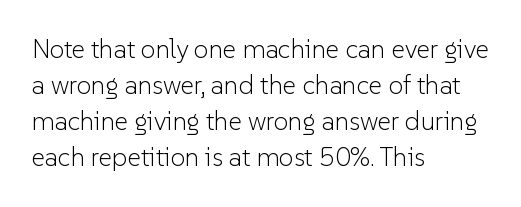
{"italic": "no", "bold": "no", "underline": "no", "align": "left", "line_spacing": "normal", "line_spacing_ratio": 1.39, "letter_spacing": "normal", "letter_spacing_em": 0.0, "glyph_px": 26}
